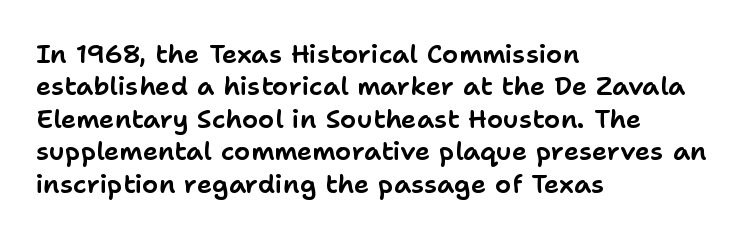
The image shows 26 px text type, upright; set left-aligned, normal line spacing (1.25x), normal letter spacing, not underlined.
